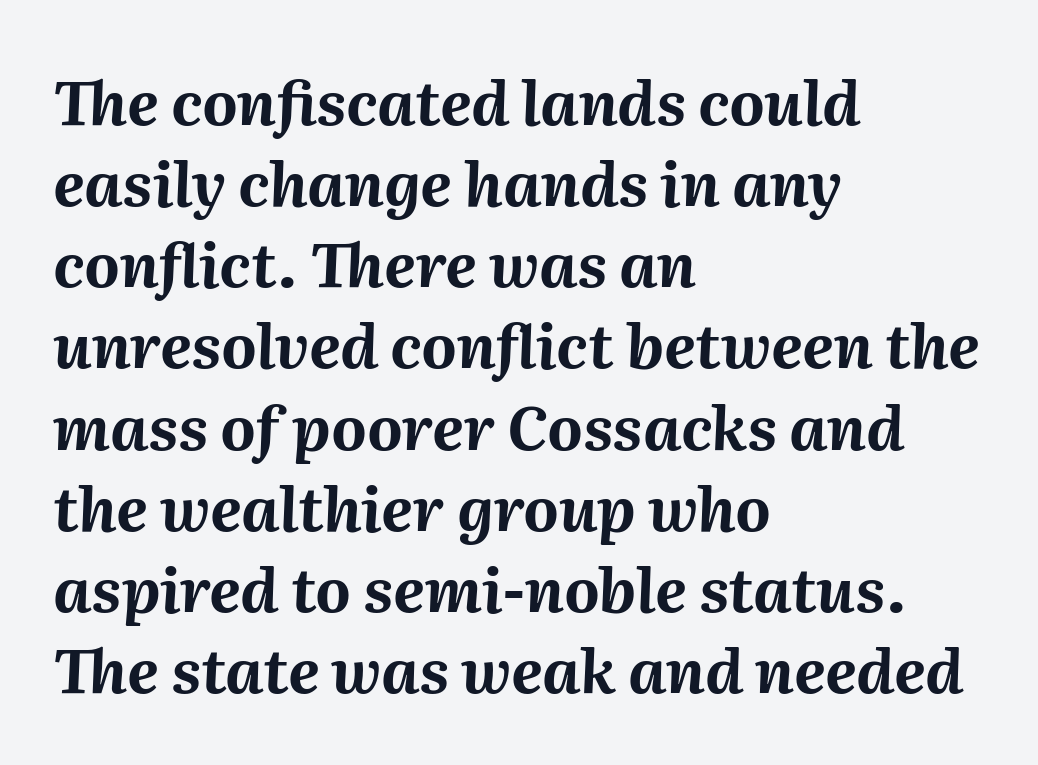
A typesetter would call this leading conventional body-copy spacing. A classic flush-left, rag-right setting is used for this passage. It's the slanting kind of type. The gaps between neighbouring characters are ordinary and unremarkable. Proportional: the letters do not fall into vertical columns. Unmarked baselines from the first word to the last.
